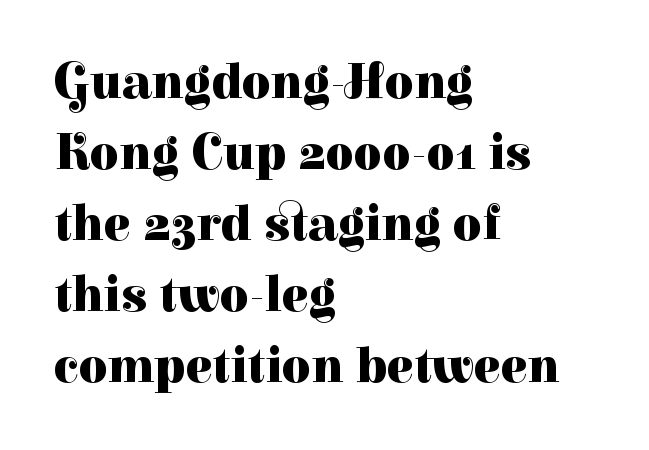
Q: Is the text bold? A: Yes.
Q: Is the text italic (slanted)? A: No, it is upright.
Q: Is the typeface a serif or a sans-serif typeface? A: Serif.
Q: Is the text underlined? A: No.
Q: How is the paragraph aligned? A: Left-aligned.
Q: Is the spacing between letters normal or unusually wide? A: Normal.
Q: Is the spacing between lines tight, normal or loose? A: Normal.
Q: Width (condensed, normal, or wide)? A: Normal.
Q: Stroke contrast? A: High.
Q: x-height? A: Medium.
Q: Monospaced? A: No.
